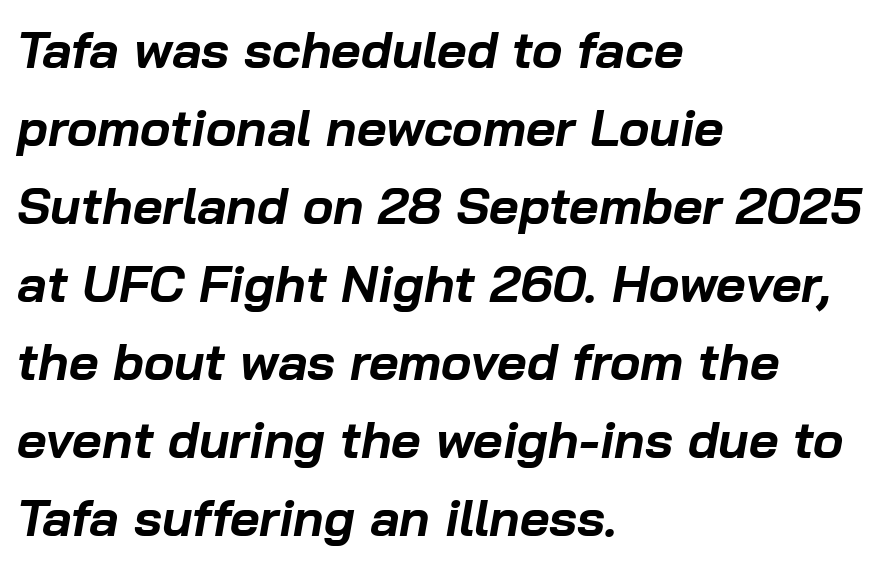
The image shows 51 px bold type, italic (leaning right); set left-aligned, normal line spacing (1.53x), normal letter spacing, not underlined; low stroke contrast and a medium x-height.
